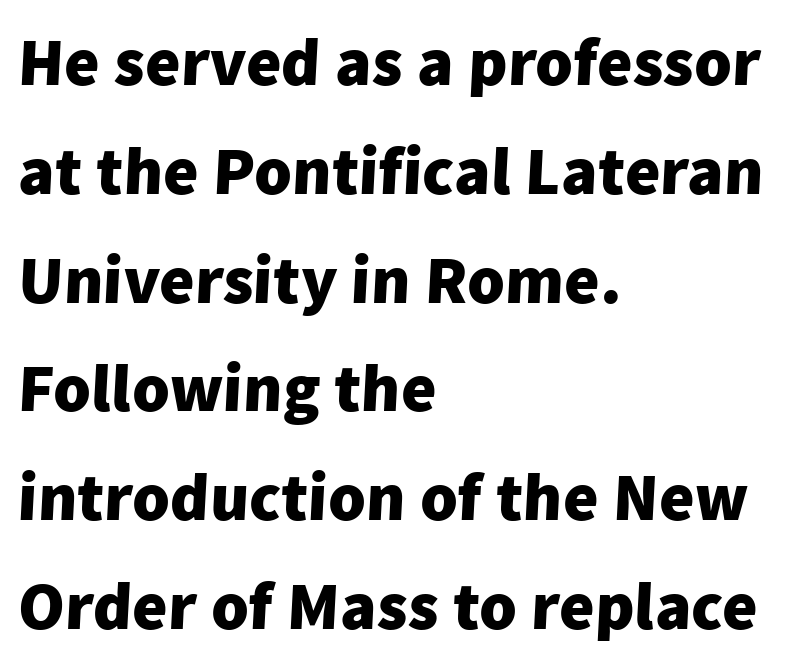
The image shows 68 px heavy sans-serif type; set left-aligned, normal line spacing (1.6x), normal letter spacing, not underlined; low stroke contrast and a medium x-height.
